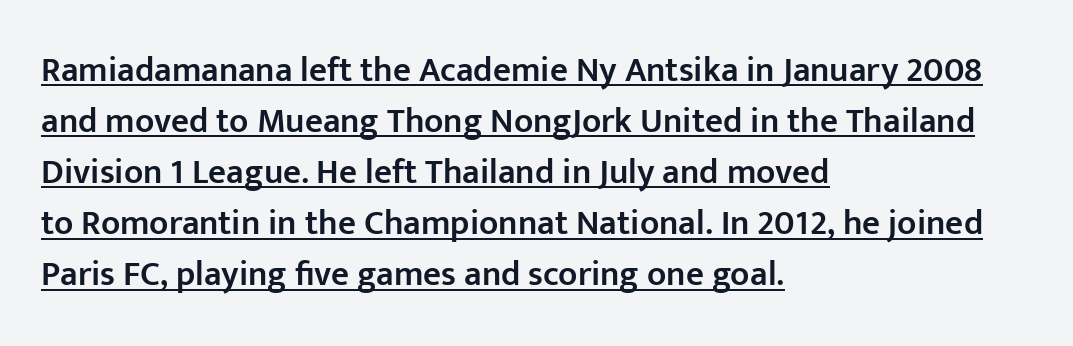
Designer's note — italics off, roman on. I'd call this a sans setting — the letters go barefoot. Words appear dense and cohesive because spacing is normal. Quick note: interline space is typical. A typesetter would call this proportional, since set widths differ per character.
